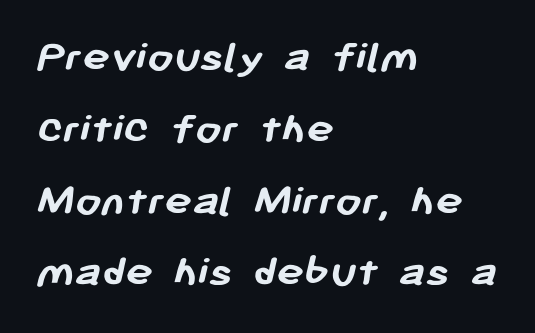
Q: Is the text bold? A: Yes.
Q: Is the typeface a serif or a sans-serif typeface? A: Sans-serif.
Q: Is the text underlined? A: No.
Q: How is the paragraph aligned? A: Left-aligned.
Q: Is the spacing between letters normal or unusually wide? A: Normal.
Q: Is the spacing between lines tight, normal or loose? A: Normal.
Q: Width (condensed, normal, or wide)? A: Normal.
Q: Stroke contrast? A: Low.
Q: x-height? A: Medium.
Q: Monospaced? A: No.
